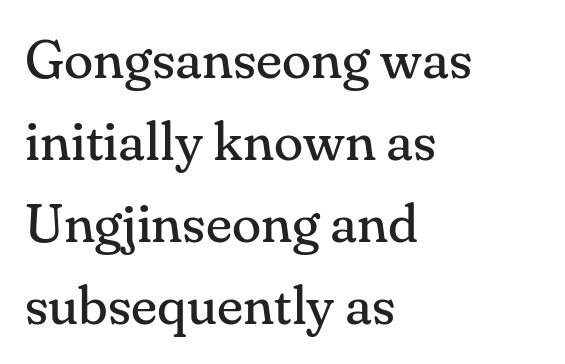
The image shows 54 px regular-weight serif type, upright; set left-aligned, normal line spacing (1.52x), normal letter spacing, not underlined; medium stroke contrast and a small x-height.
